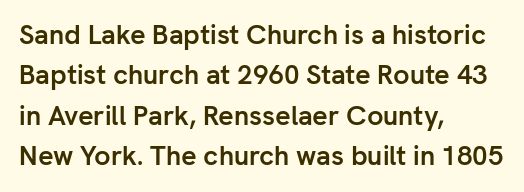
{"italic": "no", "bold": "yes", "underline": "no", "align": "left", "line_spacing": "normal", "line_spacing_ratio": 1.5, "letter_spacing": "normal", "letter_spacing_em": 0.0, "glyph_px": 27}
